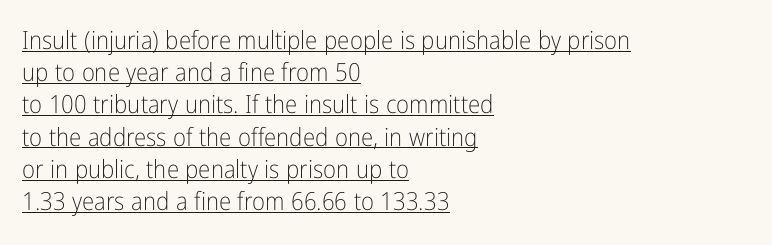
Compared with a centered layout, this one pins lines to the left instead. The sample's only ornament is a line tracing under the words. The letterforms sit at book weight or below. Spacing between characters is what you'd get straight out of the box. Evenly set lines give the paragraph a standard silhouette.
